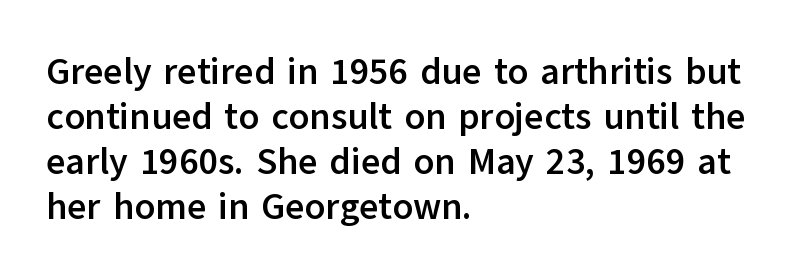
{"serif": "no", "italic": "no", "bold": "yes", "weight": "semibold", "width": "normal", "stroke_contrast": "low", "x_height": "medium", "monospaced": "no", "underline": "no", "align": "left", "line_spacing_ratio": 1.22, "letter_spacing": "normal", "letter_spacing_em": 0.0, "glyph_px": 37}
